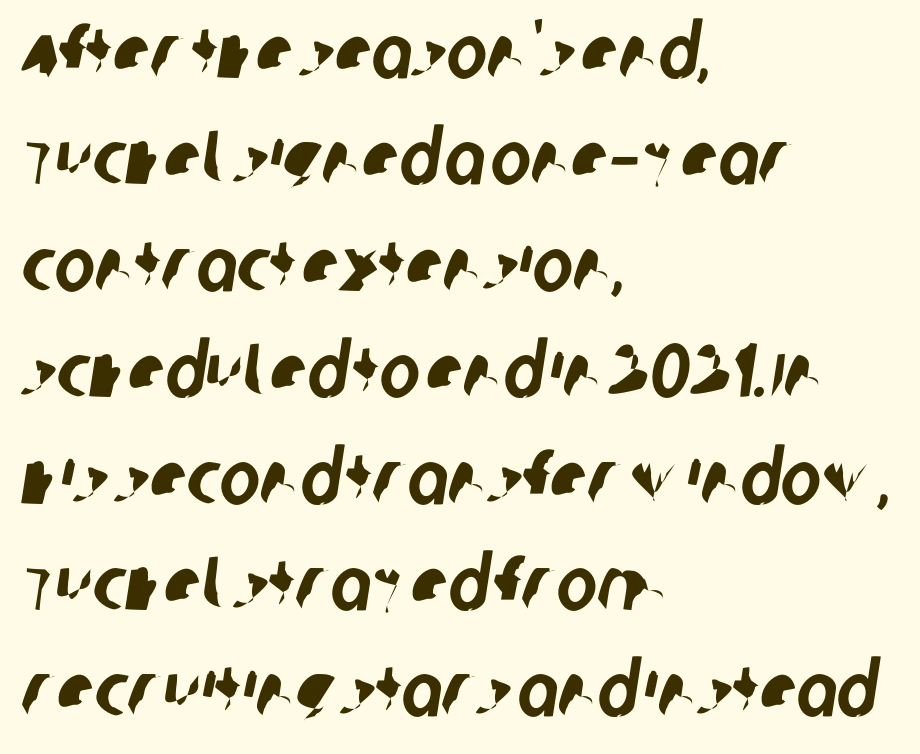
{"serif": "no", "width": "condensed", "stroke_contrast": "low", "x_height": "large", "monospaced": "no", "underline": "no", "align": "left", "line_spacing": "normal", "line_spacing_ratio": 1.4, "letter_spacing": "normal", "letter_spacing_em": 0.0, "glyph_px": 76}
